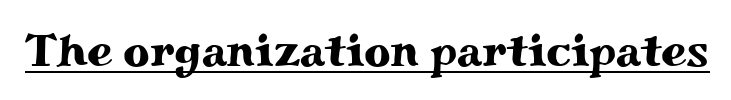
Look at the bottom of the vertical strokes: they flare into serifs here. You could call the tracking neutral — neither tight nor loose. Is this a fixed-width face? No — the glyphs have proportional, varying widths. Every word sits above its own underline. It's the straight-up-and-down kind of type.
